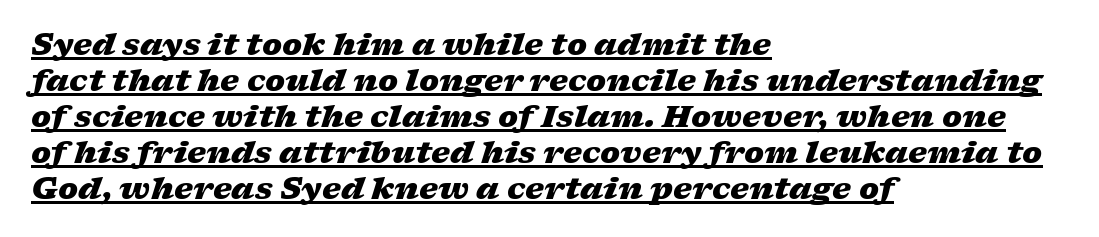
The image shows 30 px heavy, wide type, italic (leaning right); set left-aligned, line spacing 1.2x, normal letter spacing, underlined; low stroke contrast and a medium x-height.
